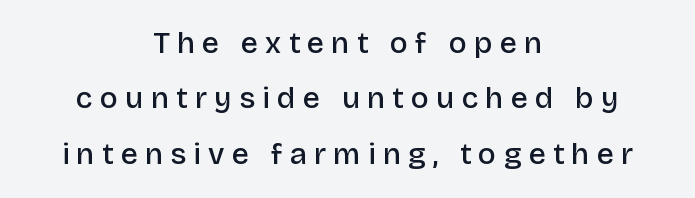
{"serif": "no", "italic": "no", "bold": "semi", "weight": "semibold", "width": "normal", "stroke_contrast": "low", "x_height": "large", "monospaced": "no", "underline": "no", "align": "center", "line_spacing_ratio": 1.85, "letter_spacing": "wide", "letter_spacing_em": 0.24, "glyph_px": 30}
